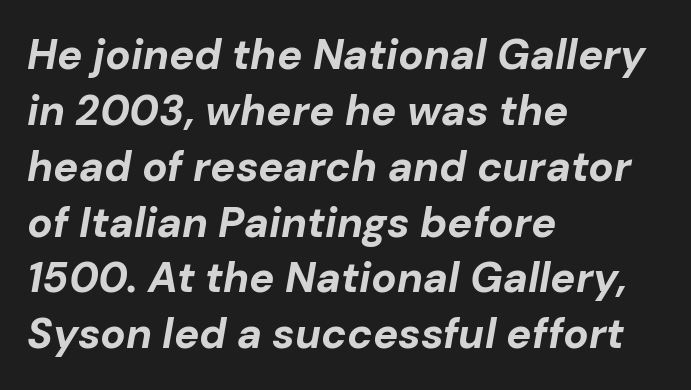
A bare baseline throughout the passage. Each glyph is drawn with heavy, bold strokes. Vertical spacing — default. These lines are set flush left with a ragged right edge. There's an unmistakable incline to the writing here. Character widths vary here, with narrow letters taking less room than wide ones.
